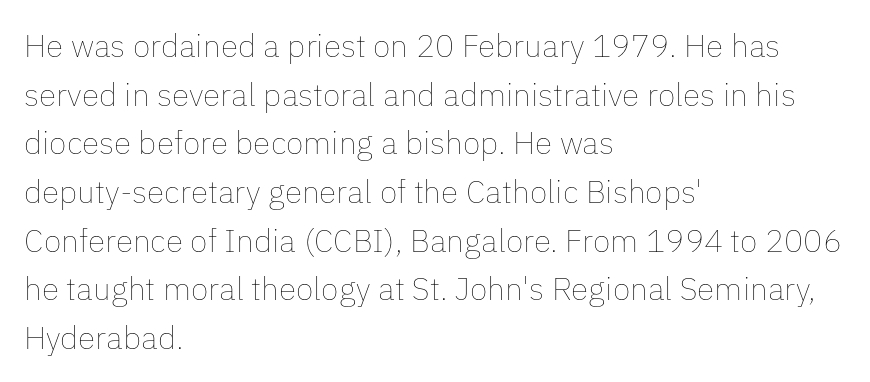
A clean baseline with only descenders dipping below it. Every character sits straight up, as roman type does. The weight tops out at a normal text grade. The lines are quadded left.
